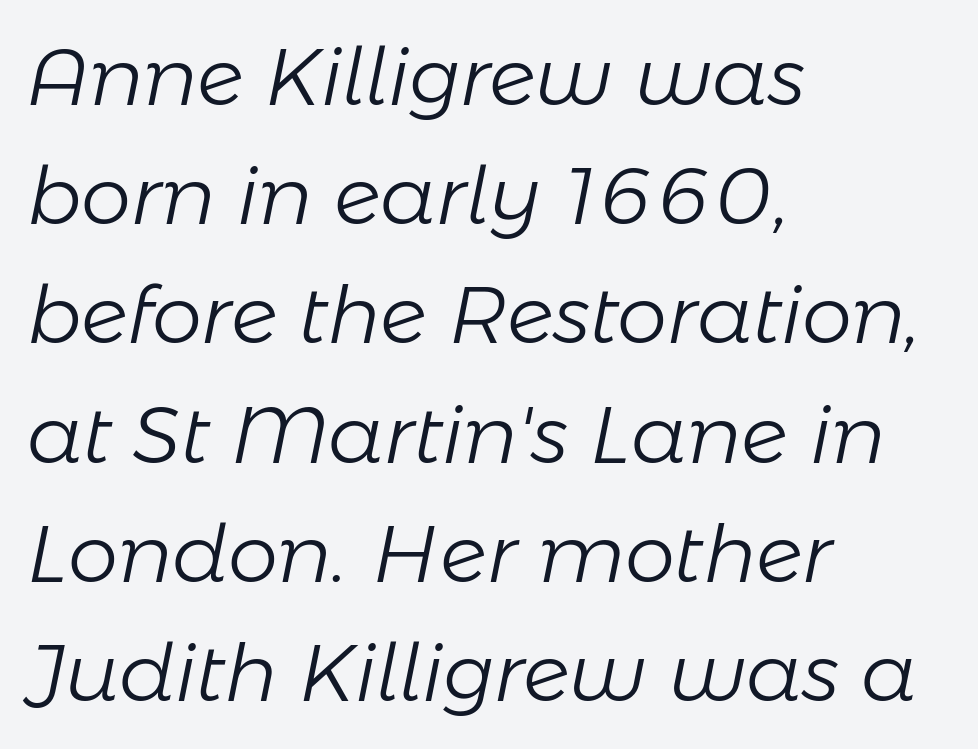
{"italic": "yes", "lean": "right", "slant_degrees": 11, "bold": "no", "weight": "light", "width": "normal", "stroke_contrast": "low", "x_height": "medium", "monospaced": "no", "underline": "no", "align": "left", "line_spacing": "normal", "line_spacing_ratio": 1.49, "letter_spacing": "normal", "letter_spacing_em": 0.0, "glyph_px": 80}
